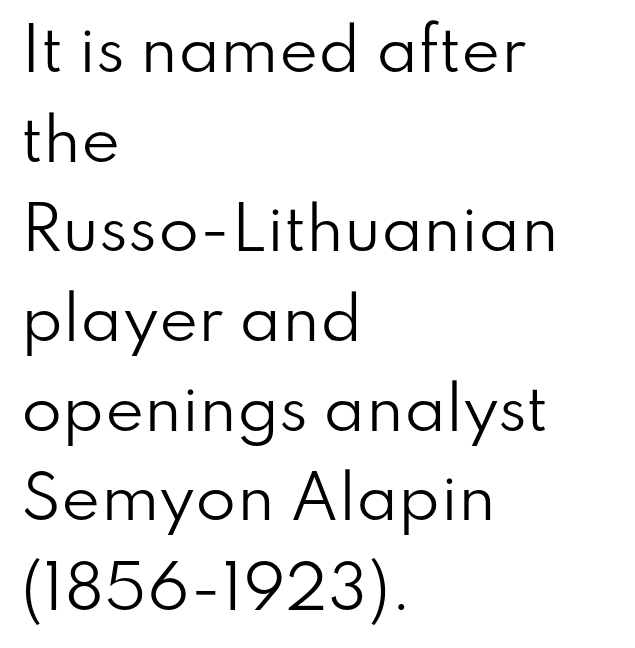
Q: Is the text bold? A: No.
Q: Is the text italic (slanted)? A: No, it is upright.
Q: Is the typeface a serif or a sans-serif typeface? A: Sans-serif.
Q: Is the text underlined? A: No.
Q: How is the paragraph aligned? A: Left-aligned.
Q: Is the spacing between letters normal or unusually wide? A: Normal.
Q: Is the spacing between lines tight, normal or loose? A: Normal.
Q: Width (condensed, normal, or wide)? A: Normal.
Q: Stroke contrast? A: Low.
Q: x-height? A: Small.
Q: Monospaced? A: No.
